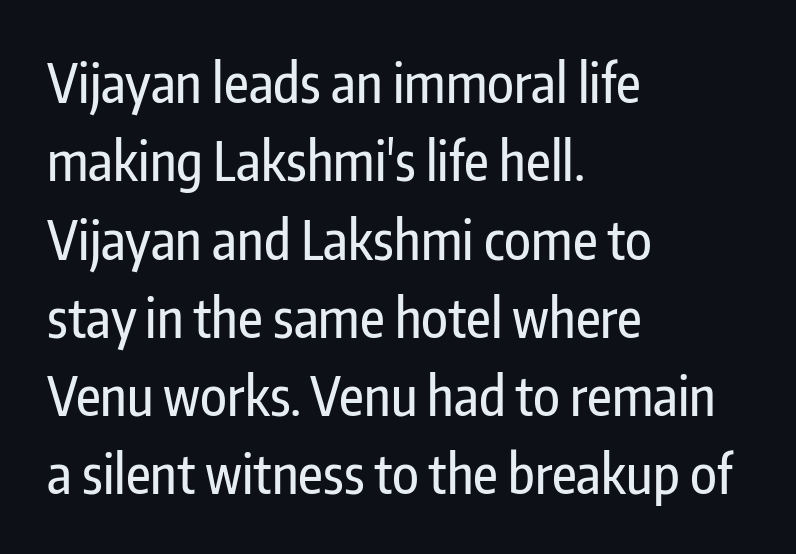
Q: Is the text italic (slanted)? A: No, it is upright.
Q: Is the typeface a serif or a sans-serif typeface? A: Sans-serif.
Q: Is the text underlined? A: No.
Q: How is the paragraph aligned? A: Left-aligned.
Q: Is the spacing between letters normal or unusually wide? A: Normal.
Q: Is the spacing between lines tight, normal or loose? A: Normal.
Q: Width (condensed, normal, or wide)? A: Condensed.
Q: Stroke contrast? A: Low.
Q: x-height? A: Medium.
Q: Monospaced? A: No.
